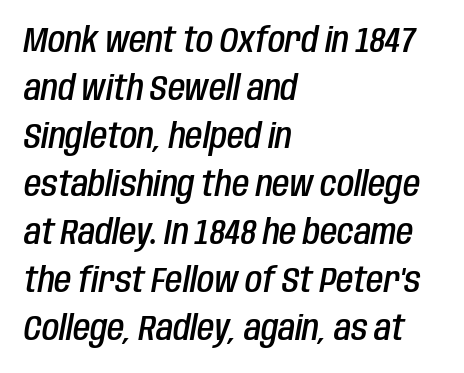
Q: Is the text bold? A: Semi-bold.
Q: Is the text italic (slanted)? A: Yes, it leans right by about 10 degrees.
Q: Is the text underlined? A: No.
Q: How is the paragraph aligned? A: Left-aligned.
Q: Is the spacing between letters normal or unusually wide? A: Normal.
Q: Is the spacing between lines tight, normal or loose? A: Normal.
Q: Width (condensed, normal, or wide)? A: Condensed.
Q: Stroke contrast? A: Low.
Q: x-height? A: Large.
Q: Monospaced? A: No.
